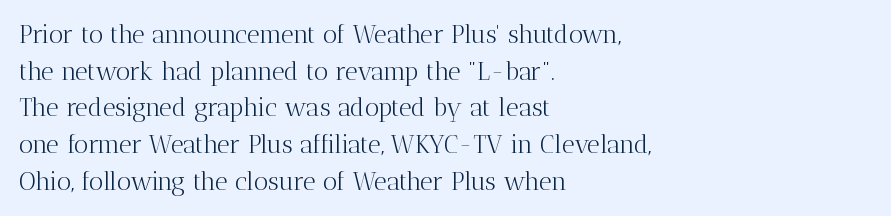
{"italic": "no", "bold": "no", "underline": "no", "align": "left", "line_spacing": "normal", "line_spacing_ratio": 1.47, "letter_spacing": "normal", "letter_spacing_em": 0.0, "glyph_px": 25}
